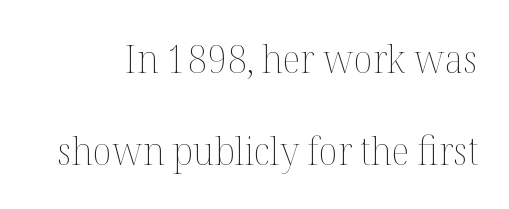
The image shows 39 px thin type, upright; set loose line spacing (2.37x), normal letter spacing, not underlined; medium stroke contrast and a medium x-height.
